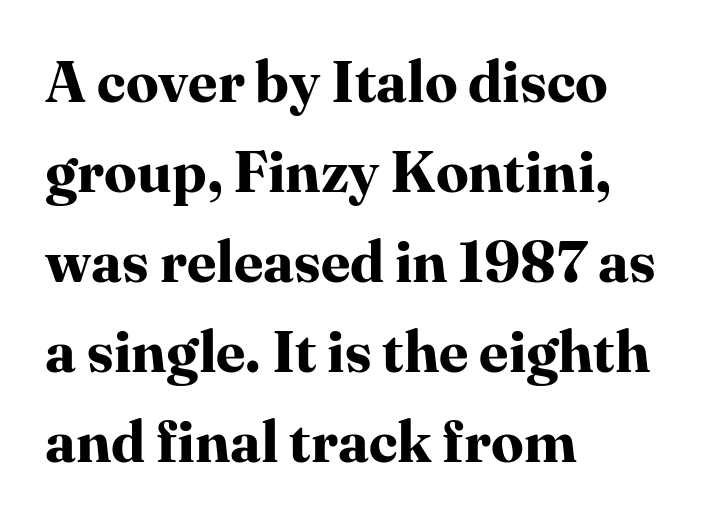
The image shows 58 px bold serif type, upright; set left-aligned, normal line spacing (1.55x), normal letter spacing, not underlined; high stroke contrast and a medium x-height.
